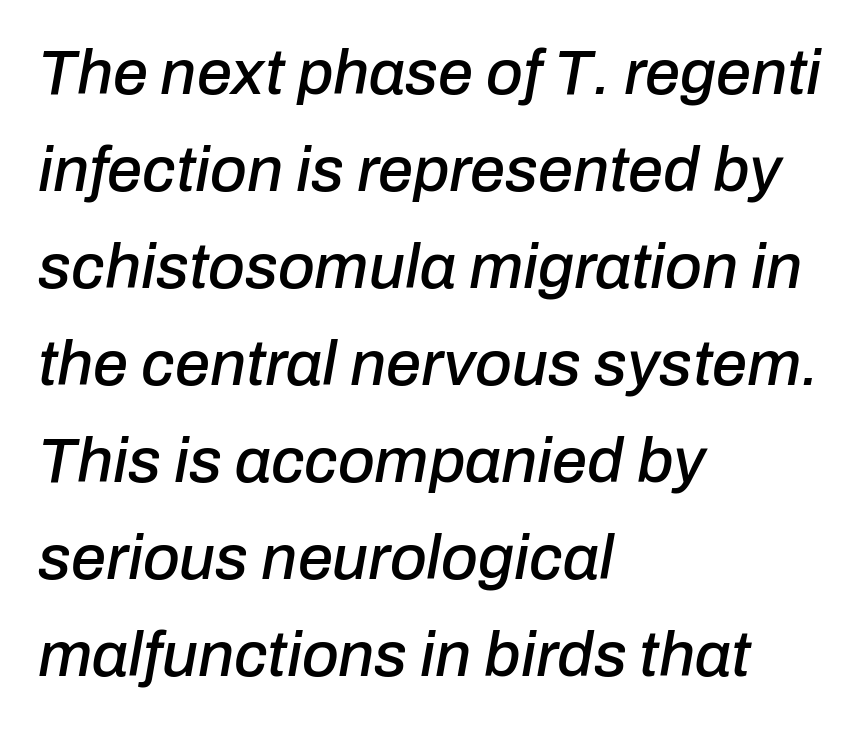
{"italic": "yes", "lean": "right", "slant_degrees": 10, "width": "normal", "stroke_contrast": "low", "x_height": "medium", "monospaced": "no", "underline": "no", "align": "left", "line_spacing": "normal", "line_spacing_ratio": 1.54, "letter_spacing": "normal", "letter_spacing_em": 0.0, "glyph_px": 63}
